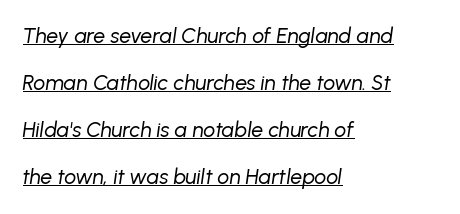
Q: Is the text bold? A: No.
Q: Is the text italic (slanted)? A: Yes, it leans right by about 8 degrees.
Q: Is the text underlined? A: Yes.
Q: How is the paragraph aligned? A: Left-aligned.
Q: Is the spacing between letters normal or unusually wide? A: Normal.
Q: Is the spacing between lines tight, normal or loose? A: Loose.
